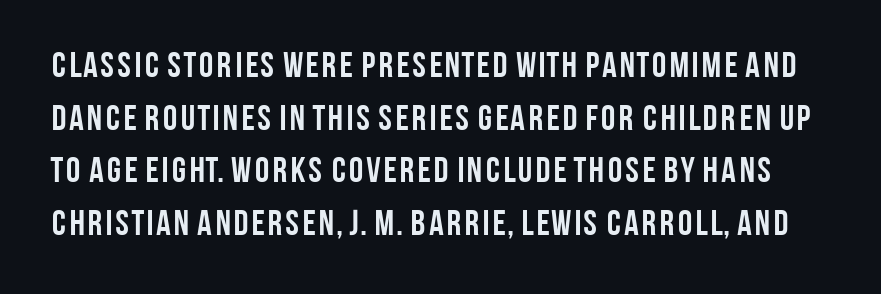
Q: Is the text bold? A: Yes.
Q: Is the text italic (slanted)? A: No, it is upright.
Q: Is the typeface a serif or a sans-serif typeface? A: Sans-serif.
Q: Is the text underlined? A: No.
Q: Is the spacing between letters normal or unusually wide? A: Normal.
Q: Is the spacing between lines tight, normal or loose? A: Normal.
Q: Width (condensed, normal, or wide)? A: Condensed.
Q: Stroke contrast? A: Low.
Q: x-height? A: Large.
Q: Monospaced? A: No.
